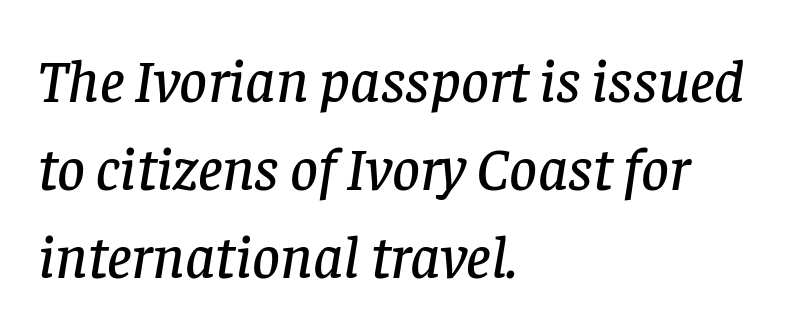
{"serif": "yes", "italic": "yes", "lean": "right", "slant_degrees": 8, "width": "normal", "stroke_contrast": "low", "x_height": "large", "monospaced": "no", "underline": "no", "align": "left", "line_spacing": "normal", "line_spacing_ratio": 1.44, "letter_spacing": "normal", "letter_spacing_em": 0.0, "glyph_px": 61}
